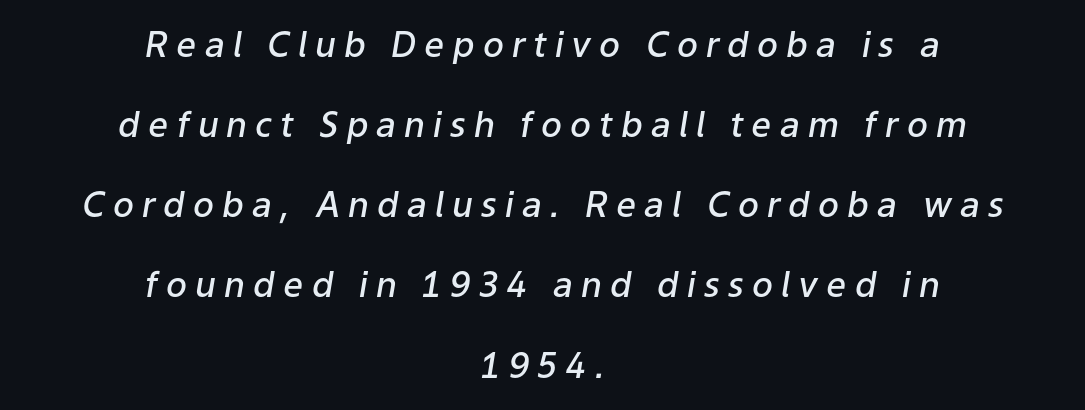
The image shows 35 px semibold type, italic (leaning right); set centered, loose line spacing (2.29x), unusually wide letter spacing (+0.23 em), not underlined; low stroke contrast and a medium x-height.
